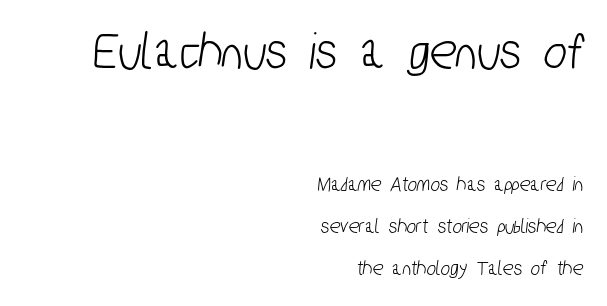
Baseline-to-baseline distance is far greater than the letter height. The baseline area is clear. The rag falls on the left side of this text block. A student would notice the top passage is typeset larger than what follows. Stroke terminals: plain, sans-serif. Glyph-to-glyph distance matches everyday printed text.
